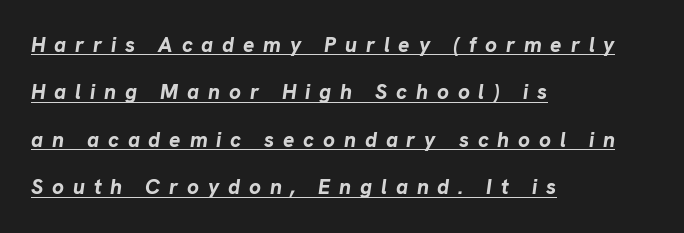
The image shows 21 px bold type, italic (leaning right); set left-aligned, loose line spacing (2.26x), unusually wide letter spacing (+0.42 em), underlined.
